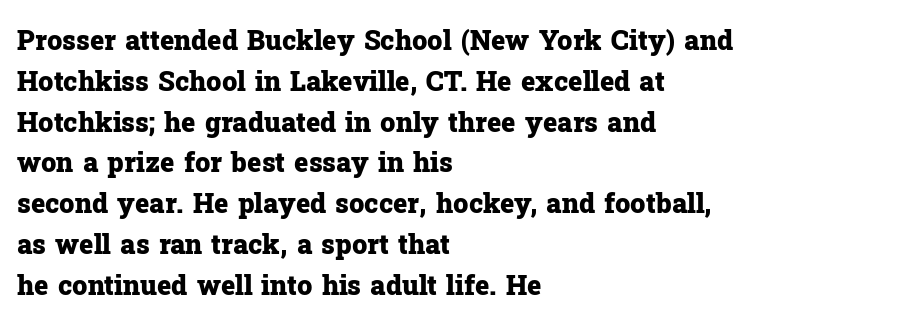
This is the regular roman posture of the typeface. Regarding leading, the lines here are spaced in the standard way. Heft: maximum for text — a bold. The specimen omits any rule beneath the text block's lines.
